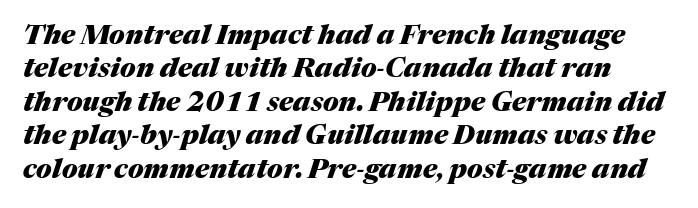
Q: Is the text bold? A: Yes.
Q: Is the text italic (slanted)? A: Yes, it leans right by about 17 degrees.
Q: Is the text underlined? A: No.
Q: Is the spacing between letters normal or unusually wide? A: Normal.
